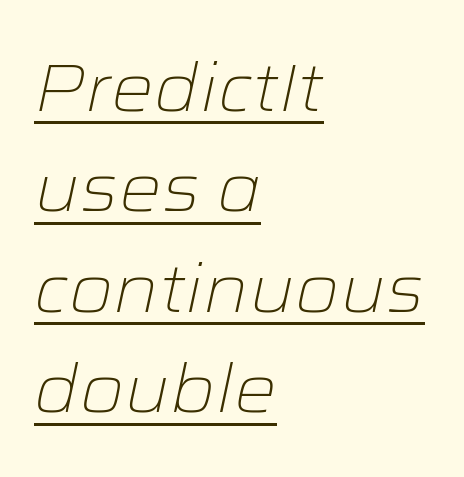
Q: Is the text bold? A: No.
Q: Is the text italic (slanted)? A: Yes, it leans right by about 12 degrees.
Q: Is the text underlined? A: Yes.
Q: How is the paragraph aligned? A: Left-aligned.
Q: Is the spacing between letters normal or unusually wide? A: Normal.
Q: Is the spacing between lines tight, normal or loose? A: Normal.
Q: Width (condensed, normal, or wide)? A: Wide.
Q: Stroke contrast? A: Low.
Q: x-height? A: Medium.
Q: Monospaced? A: No.
